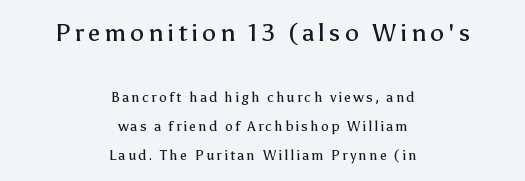
Q: Is the text bold? A: No.
Q: Is the text italic (slanted)? A: No, it is upright.
Q: Is the text underlined? A: No.
Q: How is the paragraph aligned? A: Centered.
Q: Is the spacing between lines tight, normal or loose? A: Loose.
Q: Which block of text is set in a larger size, the first (top) or the second (bottom)? A: The first (top) one.
